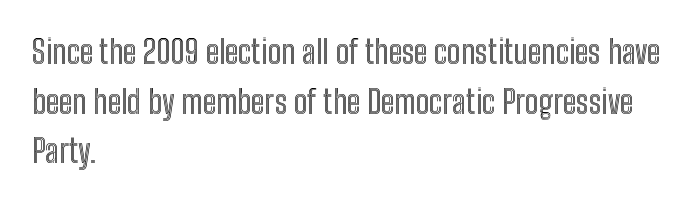
The image shows 32 px condensed type, upright; set left-aligned, normal line spacing (1.55x), normal letter spacing, not underlined; a medium x-height.
